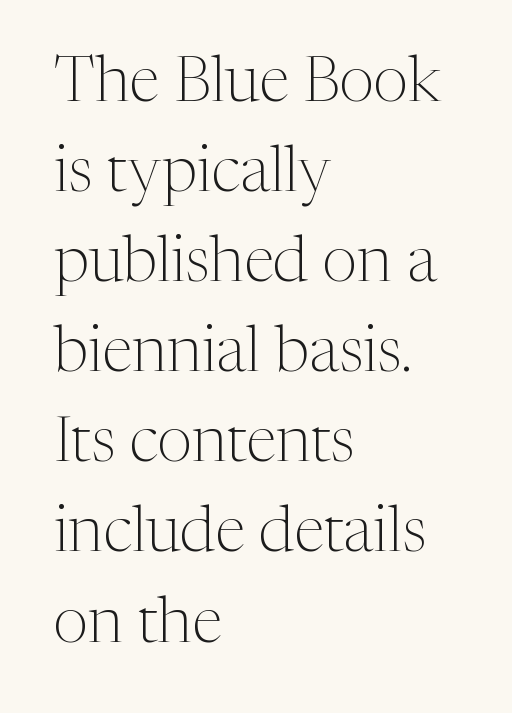
The image shows 63 px light serif type, upright; set left-aligned, normal line spacing (1.43x), normal letter spacing, not underlined; medium stroke contrast and a medium x-height.
